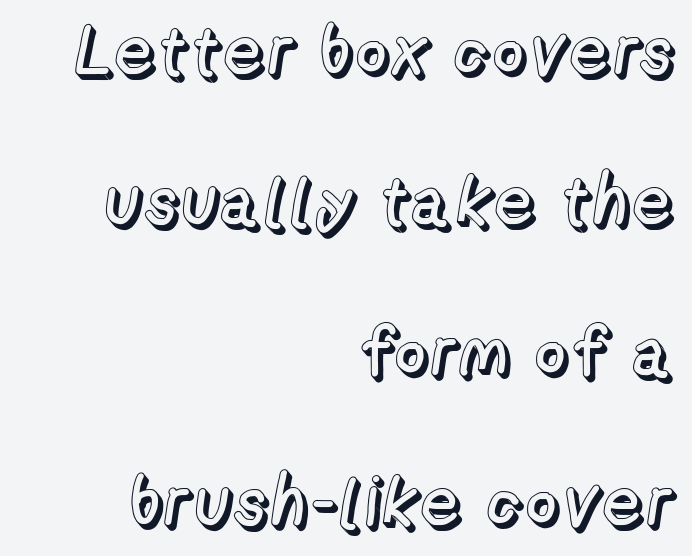
The image shows 69 px text type; set right-aligned, loose line spacing (2.18x), normal letter spacing, not underlined; a medium x-height.
